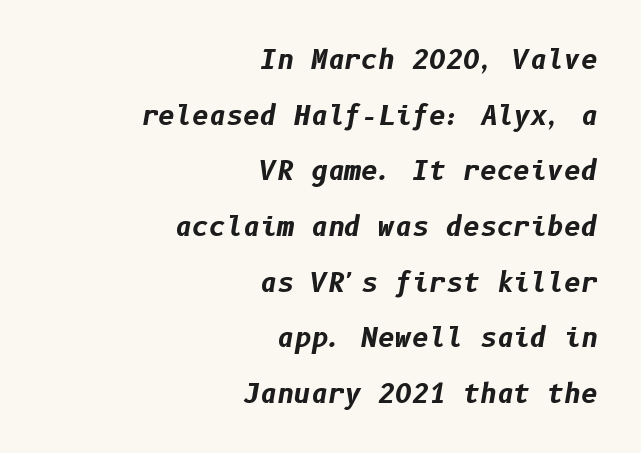
The image shows 26 px bold type, italic (leaning right); set right-aligned, loose line spacing (2.14x), normal letter spacing, not underlined.
